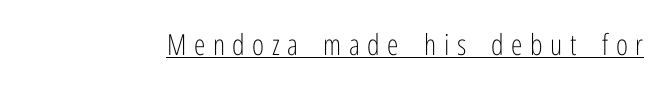
On a weight scale, this lands at 450 or below. Is this a fixed-width face? No — the glyphs have proportional, varying widths. Ordinary non-slanted type is in use. The sample's only ornament is a line tracing under the words. Look at the tracking — it's clearly loosened, letters drifting apart.
